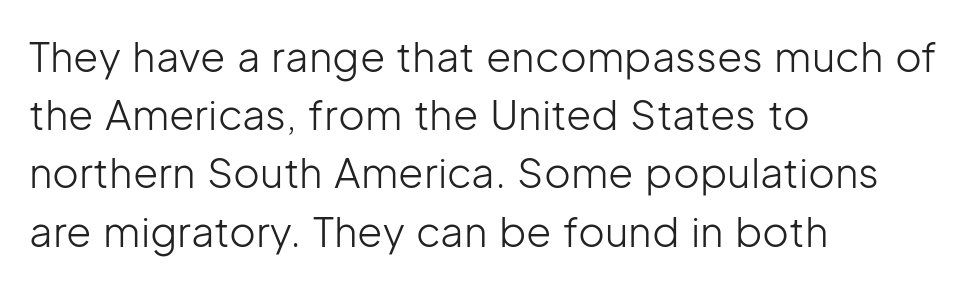
The image shows 41 px light sans-serif type, upright; set left-aligned, normal line spacing (1.42x), normal letter spacing, not underlined; low stroke contrast and a medium x-height.
